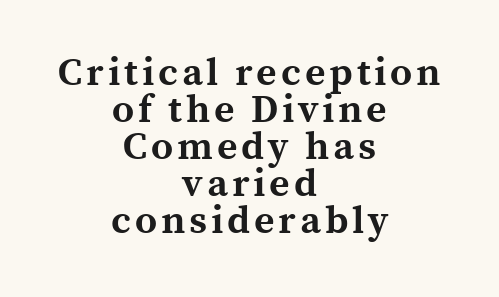
Q: Is the text bold? A: Yes.
Q: Is the text italic (slanted)? A: No, it is upright.
Q: Is the typeface a serif or a sans-serif typeface? A: Serif.
Q: Is the text underlined? A: No.
Q: How is the paragraph aligned? A: Centered.
Q: Is the spacing between lines tight, normal or loose? A: Tight.
Q: Width (condensed, normal, or wide)? A: Normal.
Q: x-height? A: Medium.
Q: Monospaced? A: No.
